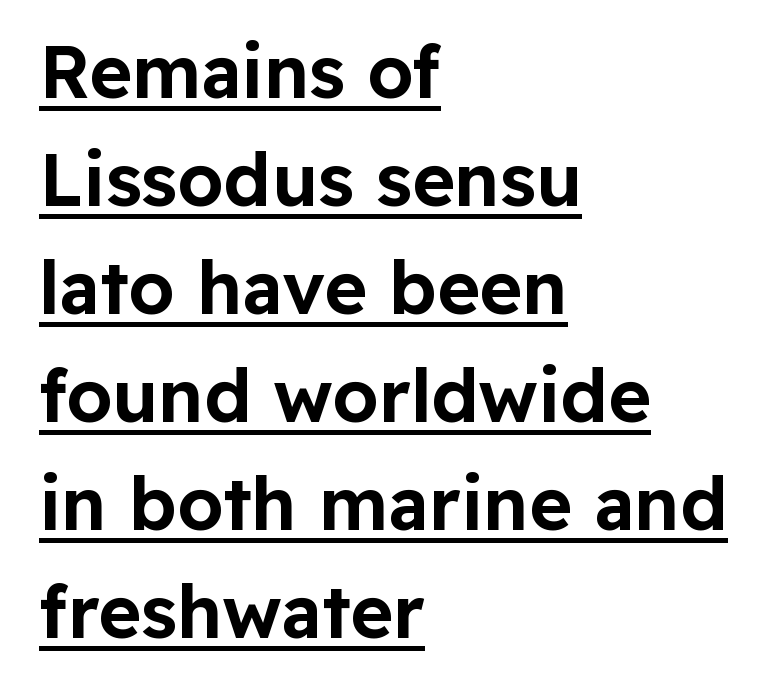
Q: Is the text italic (slanted)? A: No, it is upright.
Q: Is the typeface a serif or a sans-serif typeface? A: Sans-serif.
Q: Is the text underlined? A: Yes.
Q: How is the paragraph aligned? A: Left-aligned.
Q: Is the spacing between letters normal or unusually wide? A: Normal.
Q: Is the spacing between lines tight, normal or loose? A: Normal.
Q: Width (condensed, normal, or wide)? A: Normal.
Q: Stroke contrast? A: Low.
Q: x-height? A: Medium.
Q: Monospaced? A: No.
